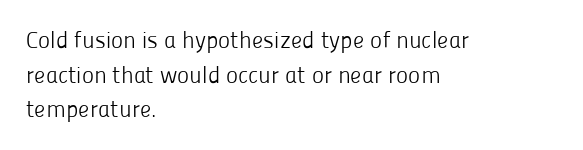
The image shows 23 px text type, upright; set left-aligned, normal line spacing (1.51x), normal letter spacing, not underlined.
